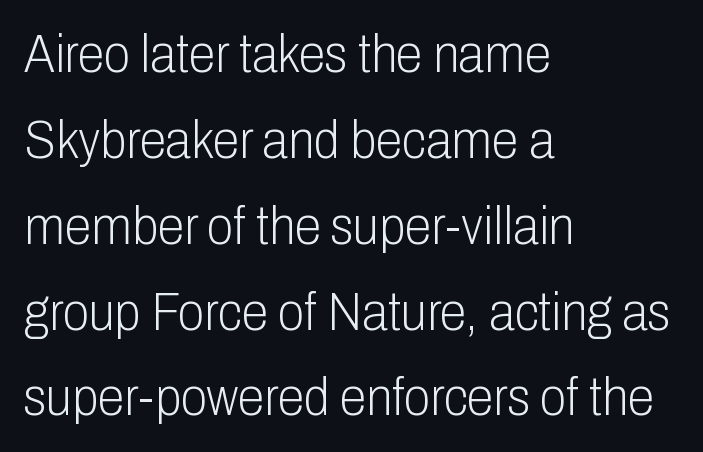
Q: Is the text bold? A: No.
Q: Is the text italic (slanted)? A: No, it is upright.
Q: Is the typeface a serif or a sans-serif typeface? A: Sans-serif.
Q: Is the text underlined? A: No.
Q: How is the paragraph aligned? A: Left-aligned.
Q: Is the spacing between letters normal or unusually wide? A: Normal.
Q: Is the spacing between lines tight, normal or loose? A: Normal.
Q: Width (condensed, normal, or wide)? A: Condensed.
Q: Stroke contrast? A: Low.
Q: x-height? A: Medium.
Q: Monospaced? A: No.
